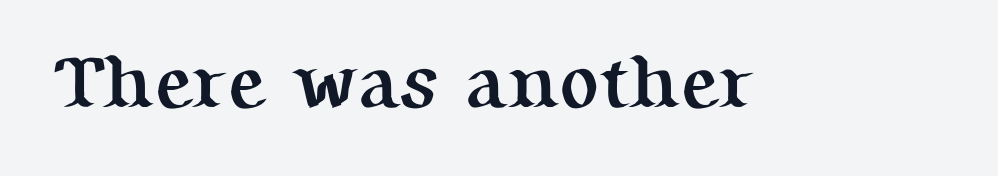
Tall strokes in this sample are plumb rather than angled. Serifs: yes, visible at the terminals of the letterforms. Does extra space separate the letters? No, they use regular spacing. Typesetter's note: full bold, strokes at maximum text heaviness.
